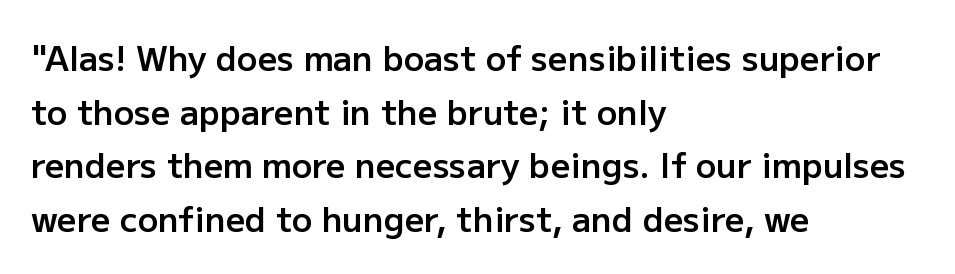
The image shows 34 px semibold sans-serif type, upright; set left-aligned, normal line spacing (1.58x), normal letter spacing, not underlined; low stroke contrast and a medium x-height.
